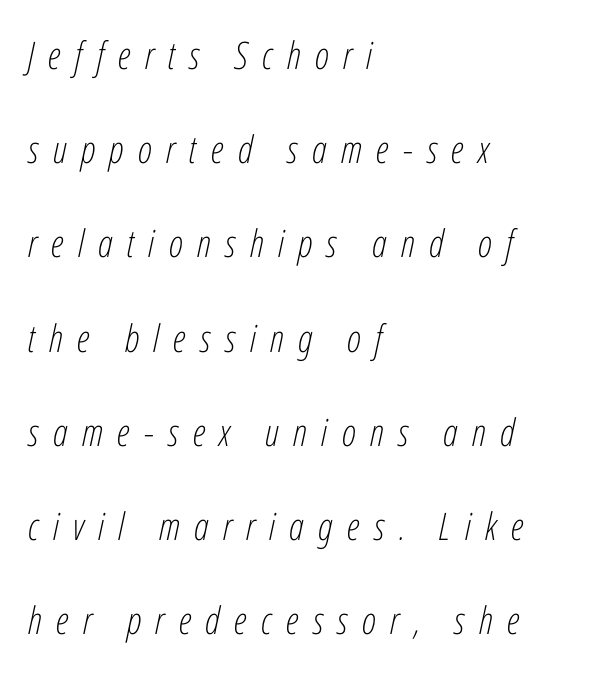
Q: Is the text bold? A: No.
Q: Is the text italic (slanted)? A: Yes, it leans right by about 12 degrees.
Q: Is the text underlined? A: No.
Q: How is the paragraph aligned? A: Left-aligned.
Q: Is the spacing between letters normal or unusually wide? A: Unusually wide.
Q: Is the spacing between lines tight, normal or loose? A: Loose.
Q: Width (condensed, normal, or wide)? A: Condensed.
Q: Stroke contrast? A: Low.
Q: x-height? A: Medium.
Q: Monospaced? A: No.
